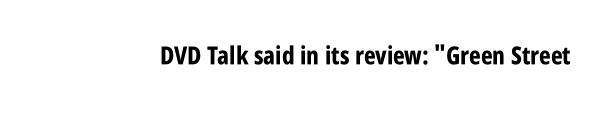
{"italic": "no", "bold": "yes", "underline": "no", "letter_spacing": "normal", "letter_spacing_em": 0.0, "glyph_px": 25}
